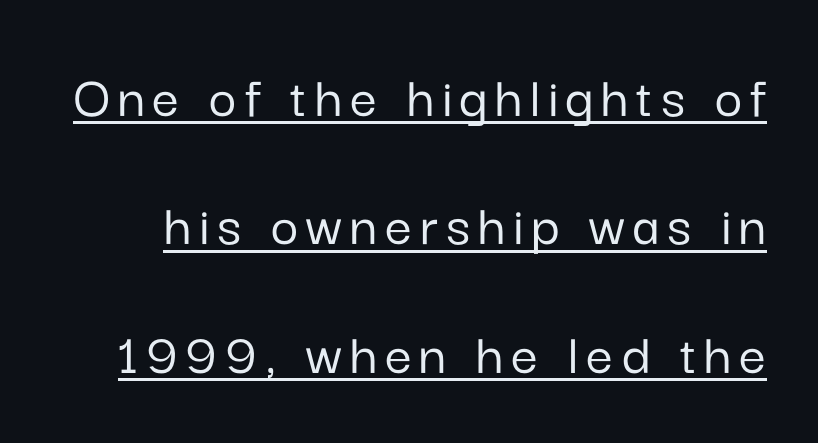
Rows of type keep a wide berth in the vertical direction. A sans-serif font was chosen for this passage. A rule runs beneath these lines of type. Character widths vary here, with narrow letters taking less room than wide ones. Ascenders rise straight up at ninety degrees.
